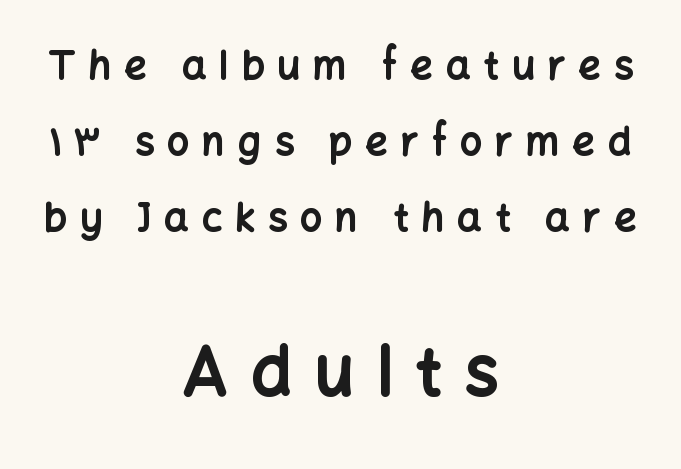
{"serif": "no", "italic": "no", "bold": "yes", "weight": "bold", "width": "normal", "stroke_contrast": "low", "x_height": "medium", "monospaced": "no", "underline": "no", "align": "center", "line_spacing": "loose", "line_spacing_ratio": 1.95, "letter_spacing": "wide", "letter_spacing_em": 0.33, "larger_block": "second", "size_ratio": 1.74, "glyph_px": 68}
